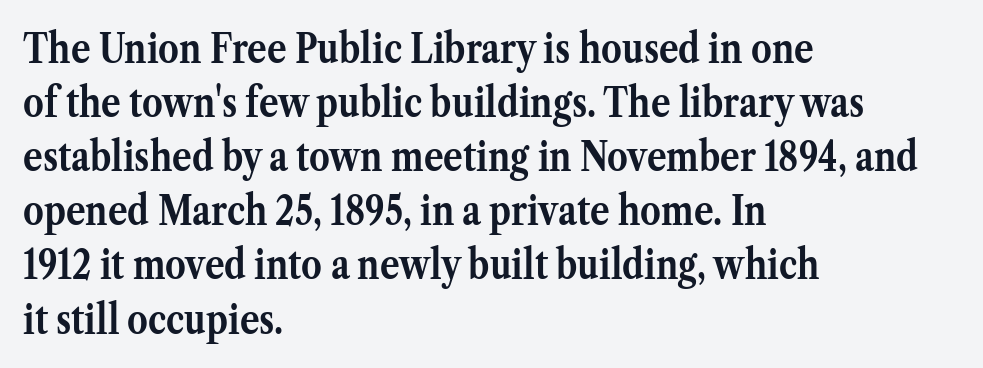
Q: Is the text bold? A: Yes.
Q: Is the text italic (slanted)? A: No, it is upright.
Q: Is the typeface a serif or a sans-serif typeface? A: Serif.
Q: Is the text underlined? A: No.
Q: How is the paragraph aligned? A: Left-aligned.
Q: Is the spacing between letters normal or unusually wide? A: Normal.
Q: Is the spacing between lines tight, normal or loose? A: Normal.
Q: Width (condensed, normal, or wide)? A: Normal.
Q: Stroke contrast? A: Medium.
Q: x-height? A: Medium.
Q: Monospaced? A: No.
